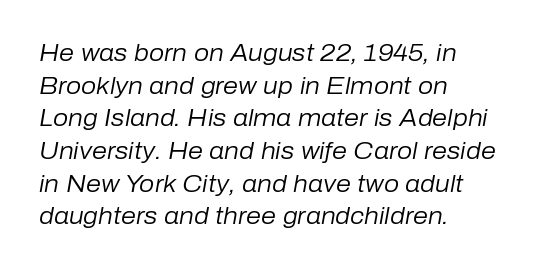
{"italic": "yes", "lean": "right", "slant_degrees": 10, "bold": "no", "underline": "no", "align": "left", "line_spacing": "normal", "line_spacing_ratio": 1.36, "letter_spacing": "normal", "letter_spacing_em": 0.0, "glyph_px": 24}
